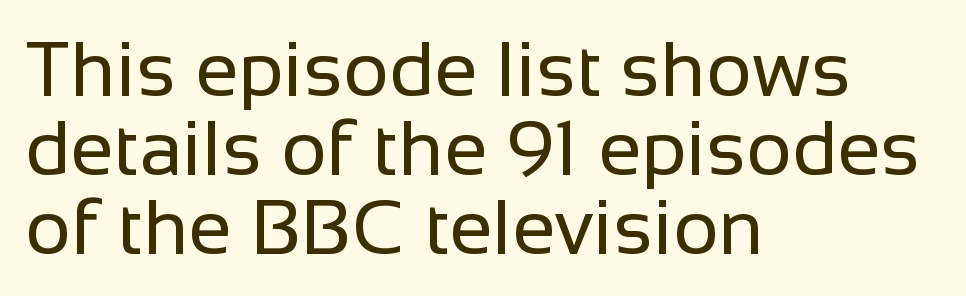
Does the lettering tilt? It doesn't — this is upright. The face used here is a sans, in the tradition of grotesques and geometrics. The lines in this sample share a left origin and differ only in where they stop. Descenders hang freely into open space. How are the letters spaced? Ordinarily, with no added tracking.
